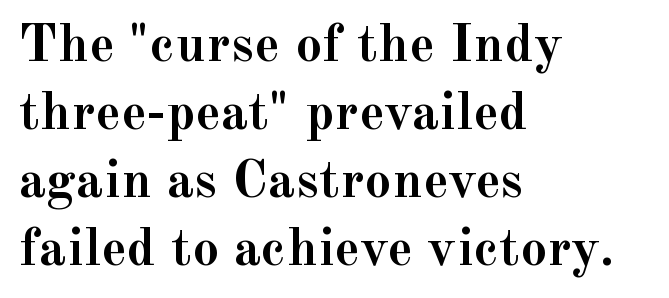
A classic flush-left, rag-right setting is used for this passage. Do the characters align in a grid? No, the font is proportional. No word sits above an underline. These lines keep a tight, regular rhythm from letter to letter. Does the lettering tilt? It doesn't — this is upright.
